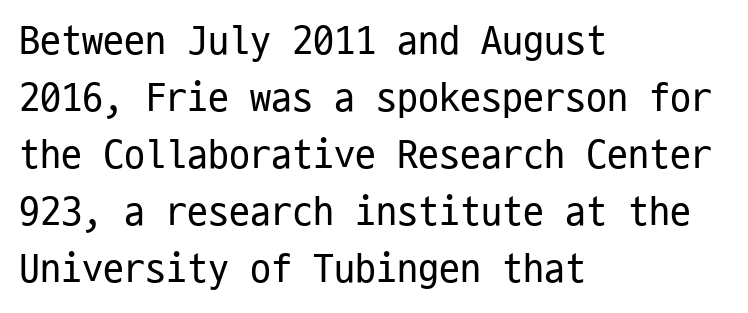
The letters stand upright; this is a roman face. Successive baselines arrive at the customary interval. Anything drawn beneath the words? Only blank space. This rendering leaves character spacing at its baseline value.
